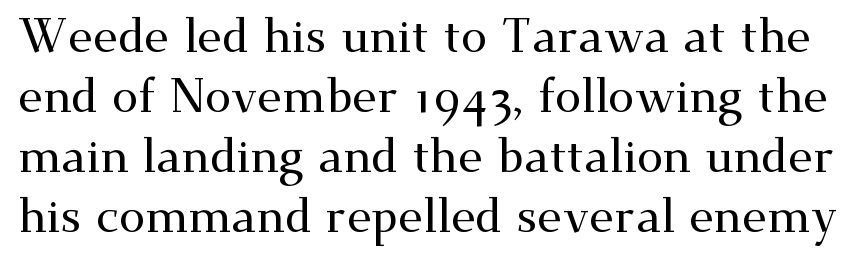
The image shows 47 px wide serif type, upright; set normal line spacing (1.28x), normal letter spacing, not underlined; medium stroke contrast and a small x-height.
